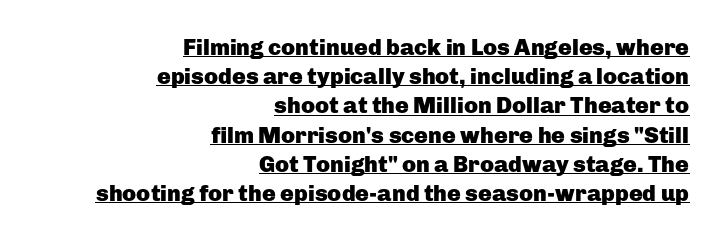
{"italic": "no", "bold": "yes", "underline": "yes", "align": "right", "line_spacing": "normal", "line_spacing_ratio": 1.27, "letter_spacing": "normal", "letter_spacing_em": 0.0, "glyph_px": 23}
